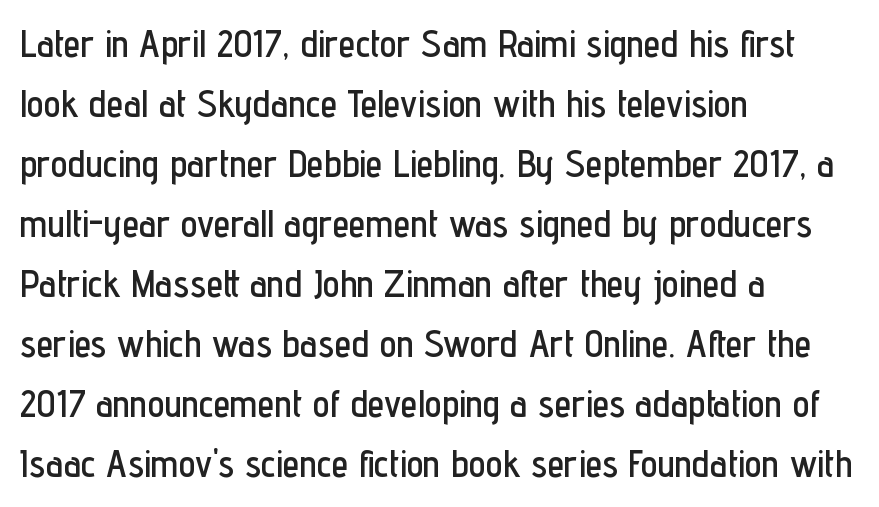
{"serif": "no", "italic": "no", "width": "condensed", "stroke_contrast": "low", "x_height": "medium", "monospaced": "no", "underline": "no", "align": "left", "line_spacing": "normal", "line_spacing_ratio": 1.58, "letter_spacing": "normal", "letter_spacing_em": 0.0, "glyph_px": 38}
